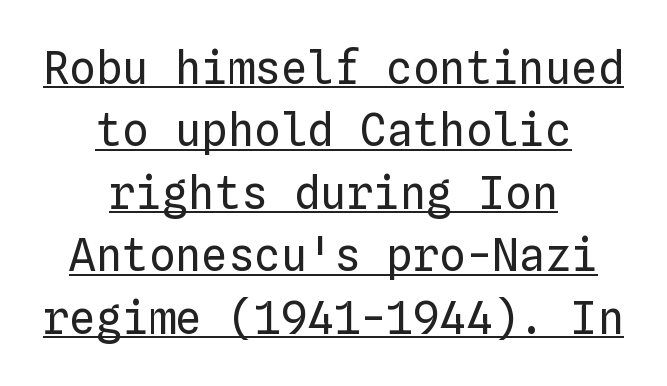
Centered paragraph, ragged on both sides. Here the designer chose a console-style face with uniform glyph widths. Spacing between characters is what you'd get straight out of the box. Baseline-to-baseline distance is the conventional proportion of letter height.
